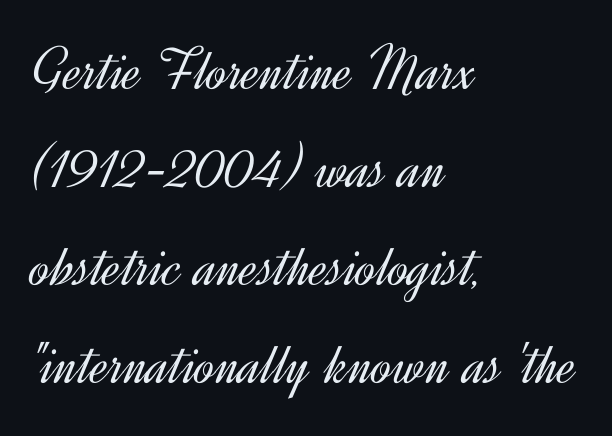
{"serif": "no", "bold": "no", "weight": "light", "width": "normal", "x_height": "small", "monospaced": "no", "underline": "no", "align": "left", "line_spacing": "normal", "line_spacing_ratio": 1.58, "letter_spacing": "normal", "letter_spacing_em": 0.0, "glyph_px": 62}
